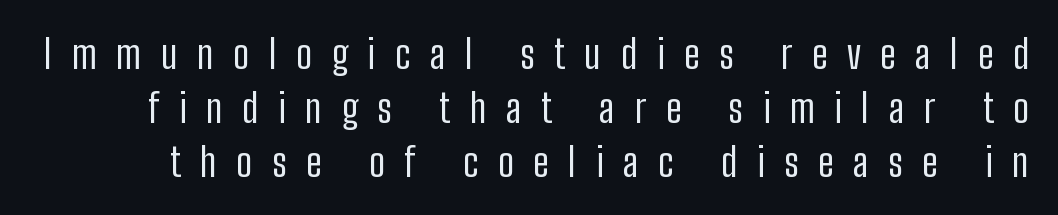
The image shows 40 px regular-weight, condensed sans-serif type, upright; set normal line spacing (1.35x), unusually wide letter spacing (+0.49 em), not underlined; low stroke contrast and a medium x-height.
